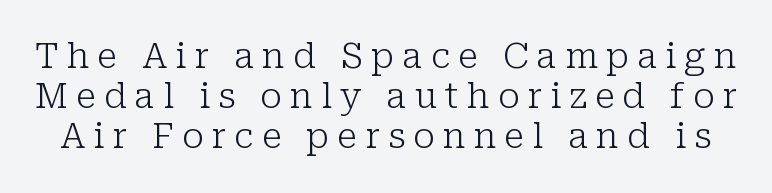
The typeface chosen for these lines features serifs. Proportional: the letters do not fall into vertical columns. Letter spacing: wide. Regarding leading, the lines here are crowded together. The specimen omits any rule beneath the text block's lines.
